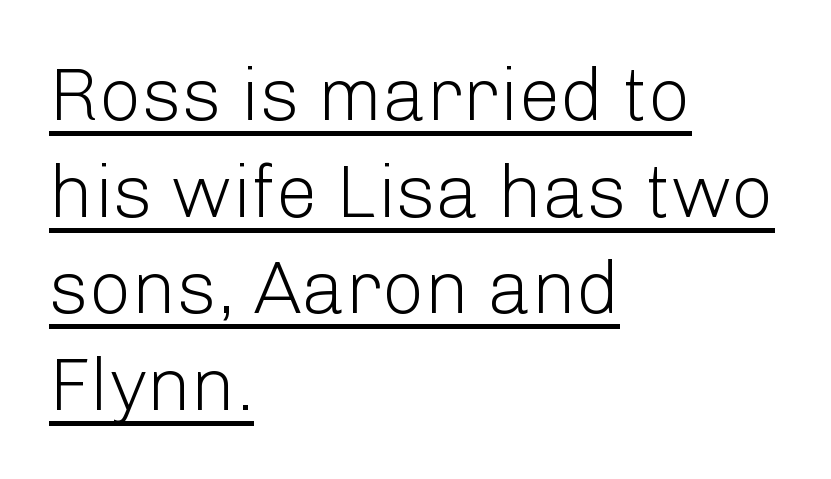
The rendering anchors every line to the left-hand side. This sample uses plain, unmodified letter spacing. Heft: none added — not bold. A typographer would call this underscored text. Compared with typical paragraphs, the rows here are spaced about the same. Is there any slant? The stems are plumb.
